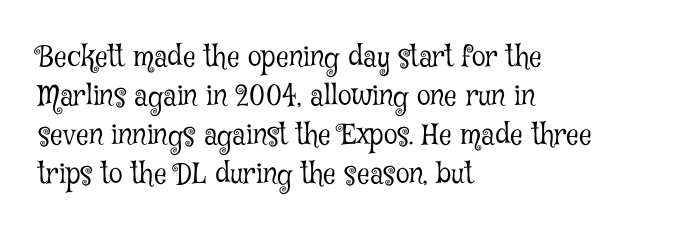
{"serif": "yes", "italic": "no", "bold": "no", "weight": "light", "width": "condensed", "stroke_contrast": "low", "x_height": "medium", "monospaced": "no", "underline": "no", "align": "left", "line_spacing": "normal", "line_spacing_ratio": 1.39, "letter_spacing": "normal", "letter_spacing_em": 0.0, "glyph_px": 28}
